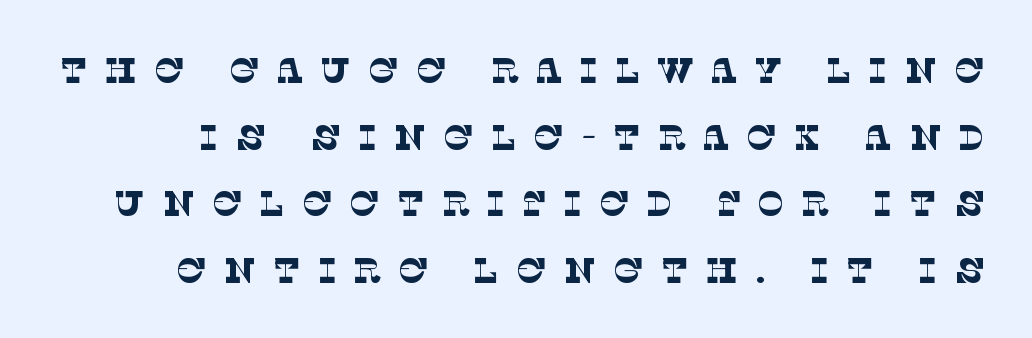
The letters carry serifs — small finishing strokes at the ends of their stems. The letterforms sit at book weight or below. Think of a printed novel: that variable character pitch is what you see here. The words here are not underlined. Glyph-to-glyph distance is far greater than everyday printed text.
